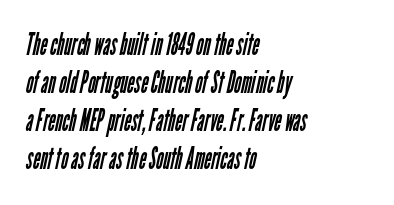
The image shows 31 px regular-weight, condensed sans-serif type; set left-aligned, line spacing 1.23x, normal letter spacing, not underlined; low stroke contrast and a medium x-height.
